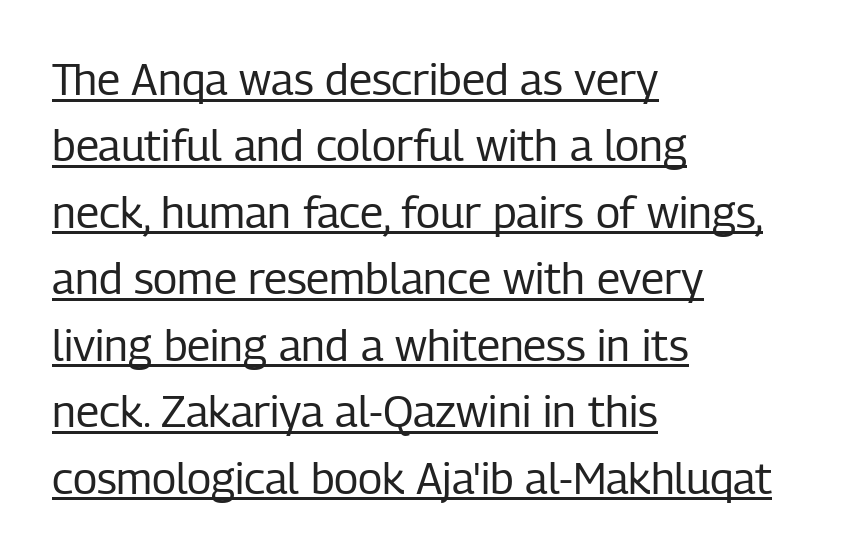
The letters advance in unequal steps, a hallmark of proportional type. The space between consecutive lines is moderate. The letters sit at their default tracking, neither squeezed nor spread. Every stem runs plumb, perpendicular to the baseline. Is the block centered? No — it sits flush against the left margin. The typesetter has applied underlining to the passage shown.
